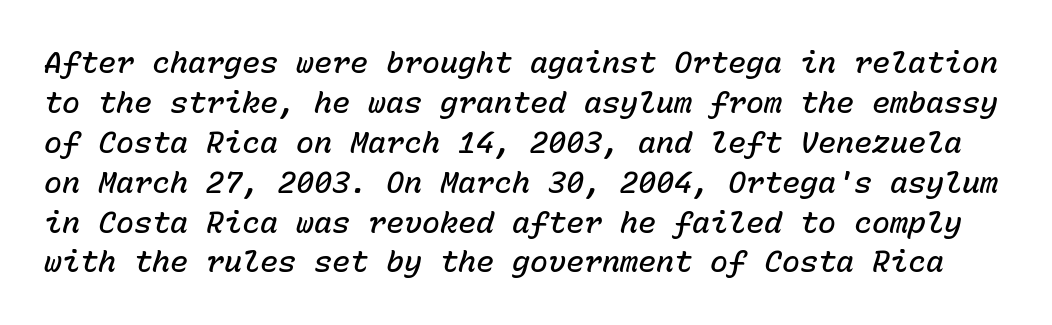
The zone under the glyphs is completely vacant. Notice how descenders clear the ascenders below comfortably — that's standard leading. The rendering applies a slant to the glyphs. Fixed-width glyphs throughout — classic coding-font behaviour. The letters sit at their default tracking, neither squeezed nor spread.
